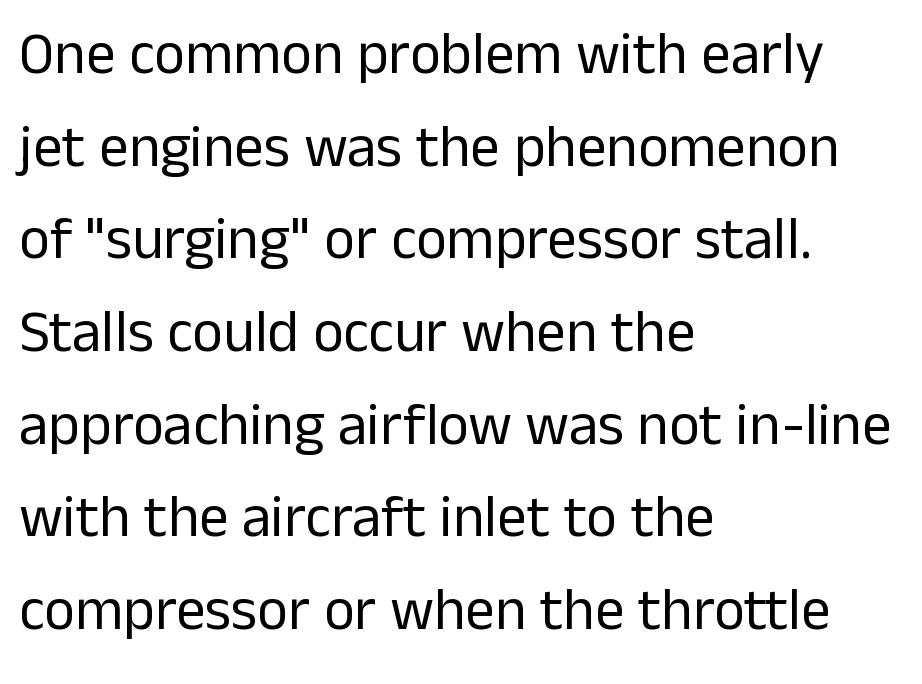
The image shows 59 px regular-weight sans-serif type, upright; set left-aligned, normal line spacing (1.57x), normal letter spacing, not underlined; low stroke contrast and a medium x-height.
